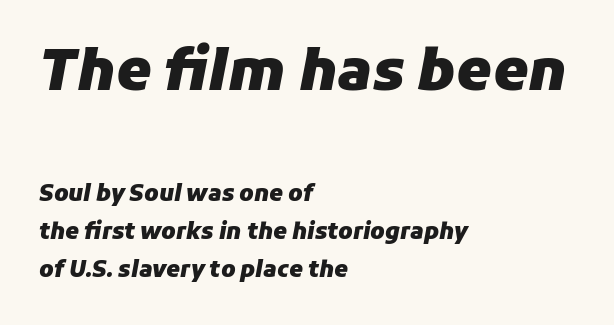
{"italic": "yes", "lean": "right", "slant_degrees": 11, "bold": "yes", "weight": "heavy", "width": "normal", "stroke_contrast": "low", "x_height": "medium", "monospaced": "no", "underline": "no", "align": "left", "line_spacing_ratio": 1.73, "letter_spacing": "normal", "letter_spacing_em": 0.0, "larger_block": "first", "size_ratio": 2.55, "glyph_px": 56}
